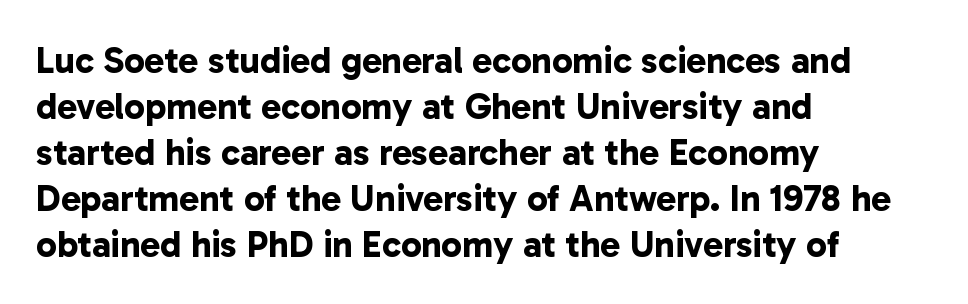
The image shows 37 px bold sans-serif type; set left-aligned, line spacing 1.24x, normal letter spacing, not underlined; low stroke contrast and a medium x-height.
